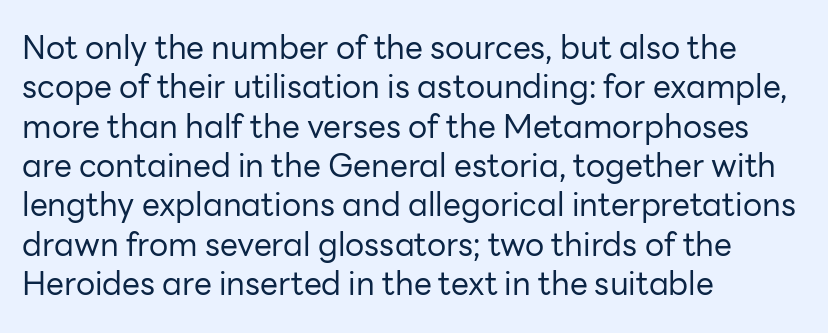
Q: Is the text bold? A: No.
Q: Is the text italic (slanted)? A: No, it is upright.
Q: Is the typeface a serif or a sans-serif typeface? A: Sans-serif.
Q: Is the text underlined? A: No.
Q: How is the paragraph aligned? A: Left-aligned.
Q: Is the spacing between letters normal or unusually wide? A: Normal.
Q: Width (condensed, normal, or wide)? A: Normal.
Q: Stroke contrast? A: Low.
Q: x-height? A: Medium.
Q: Monospaced? A: No.
